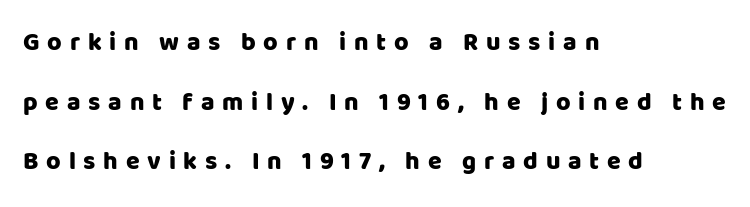
Q: Is the text italic (slanted)? A: No, it is upright.
Q: Is the text underlined? A: No.
Q: How is the paragraph aligned? A: Left-aligned.
Q: Is the spacing between letters normal or unusually wide? A: Unusually wide.
Q: Is the spacing between lines tight, normal or loose? A: Loose.
